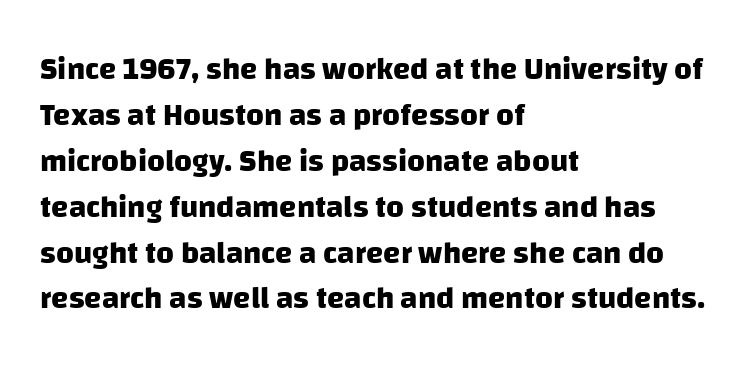
{"serif": "no", "bold": "yes", "weight": "heavy", "width": "normal", "stroke_contrast": "low", "x_height": "large", "monospaced": "no", "underline": "no", "align": "left", "line_spacing": "normal", "line_spacing_ratio": 1.48, "letter_spacing": "normal", "letter_spacing_em": 0.0, "glyph_px": 31}
